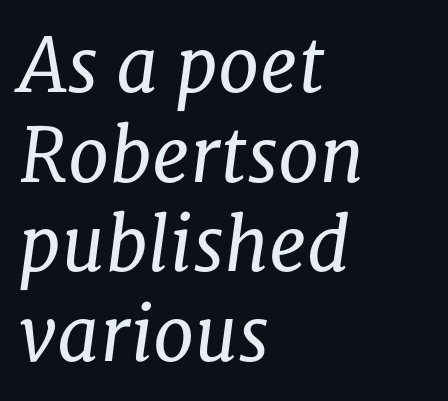
The face looks like a standard text weight, possibly lighter. Stroke terminals: seriffed. Horizontally, the lines are justified to the leading edge only. Characters follow at the spacing the type designer built in.
